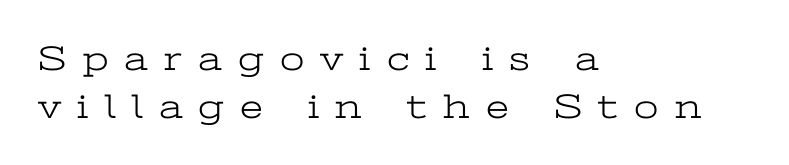
Q: Is the text bold? A: No.
Q: Is the text italic (slanted)? A: No, it is upright.
Q: Is the typeface a serif or a sans-serif typeface? A: Serif.
Q: Is the text underlined? A: No.
Q: How is the paragraph aligned? A: Left-aligned.
Q: Is the spacing between letters normal or unusually wide? A: Unusually wide.
Q: Is the spacing between lines tight, normal or loose? A: Normal.
Q: Width (condensed, normal, or wide)? A: Wide.
Q: Stroke contrast? A: Low.
Q: x-height? A: Medium.
Q: Monospaced? A: No.
